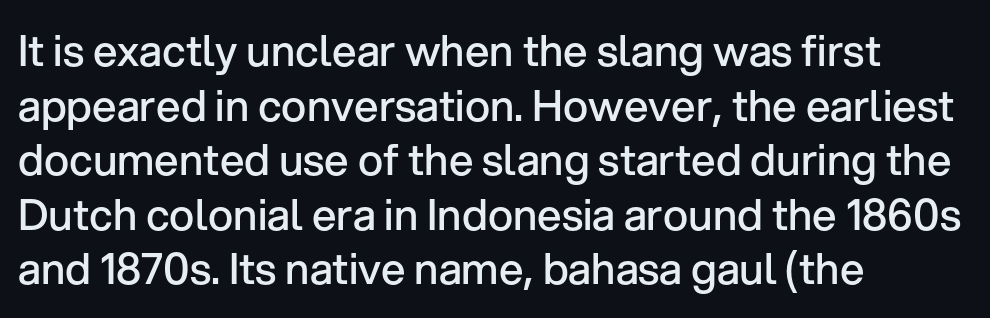
Q: Is the text bold? A: Semi-bold.
Q: Is the text italic (slanted)? A: No, it is upright.
Q: Is the typeface a serif or a sans-serif typeface? A: Sans-serif.
Q: Is the text underlined? A: No.
Q: How is the paragraph aligned? A: Left-aligned.
Q: Is the spacing between letters normal or unusually wide? A: Normal.
Q: Is the spacing between lines tight, normal or loose? A: Normal.
Q: Width (condensed, normal, or wide)? A: Normal.
Q: Stroke contrast? A: Low.
Q: x-height? A: Medium.
Q: Monospaced? A: No.
